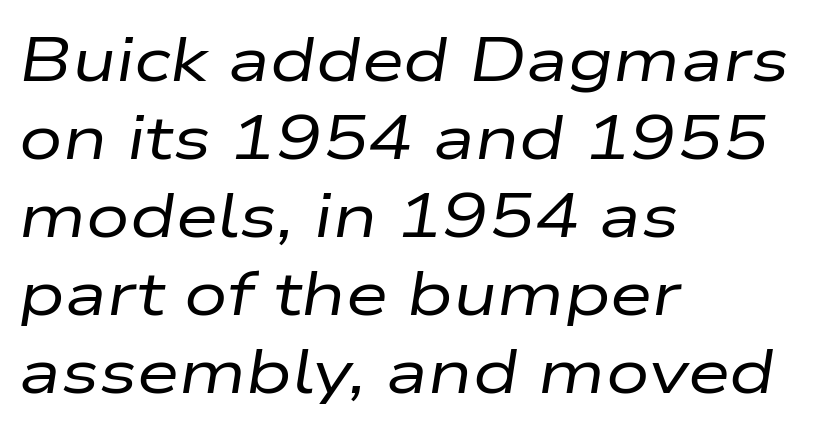
In terms of leading, this rendering sits right in the middle. One-word summary of the alignment: left. The face used here is proportionally spaced, like ordinary book or web type. Default kerning and tracking; the words read as compact shapes.
